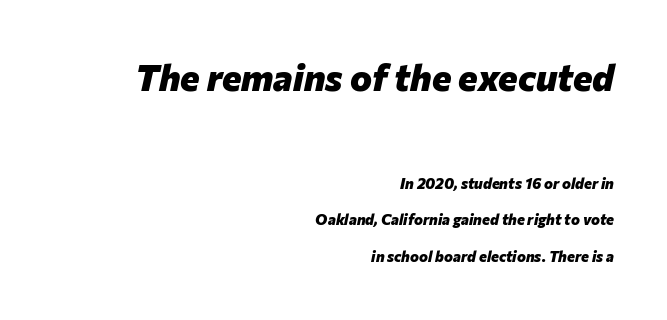
{"italic": "yes", "lean": "right", "slant_degrees": 12, "bold": "yes", "weight": "heavy", "width": "normal", "stroke_contrast": "low", "x_height": "medium", "monospaced": "no", "underline": "no", "align": "right", "line_spacing": "loose", "line_spacing_ratio": 2.44, "letter_spacing": "normal", "letter_spacing_em": 0.0, "larger_block": "first", "size_ratio": 2.47, "glyph_px": 37}
